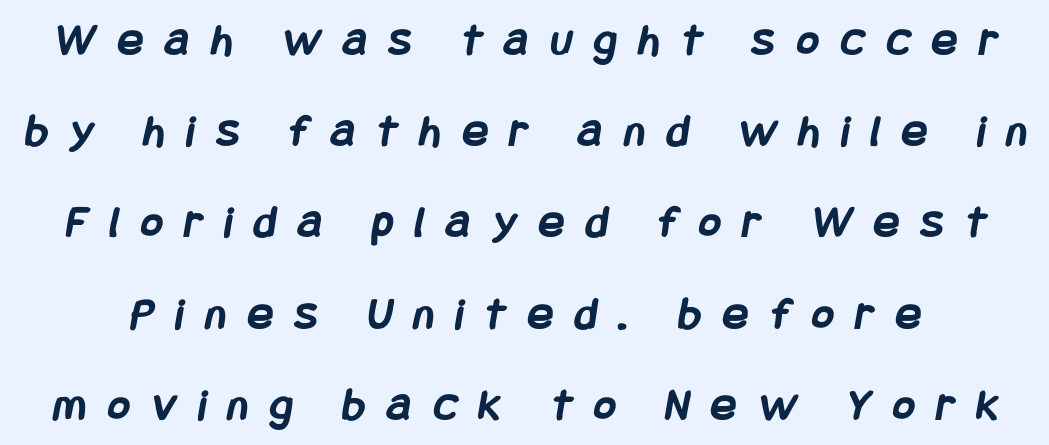
{"serif": "no", "bold": "yes", "weight": "semibold", "width": "condensed", "stroke_contrast": "low", "x_height": "large", "underline": "no", "line_spacing": "loose", "line_spacing_ratio": 1.94, "letter_spacing": "wide", "letter_spacing_em": 0.47, "glyph_px": 47}
